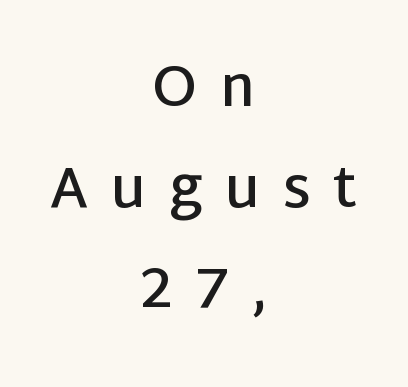
{"serif": "no", "italic": "no", "bold": "semi", "weight": "semibold", "width": "normal", "stroke_contrast": "low", "x_height": "large", "monospaced": "no", "underline": "no", "align": "center", "line_spacing_ratio": 1.77, "letter_spacing": "wide", "letter_spacing_em": 0.39, "glyph_px": 57}
